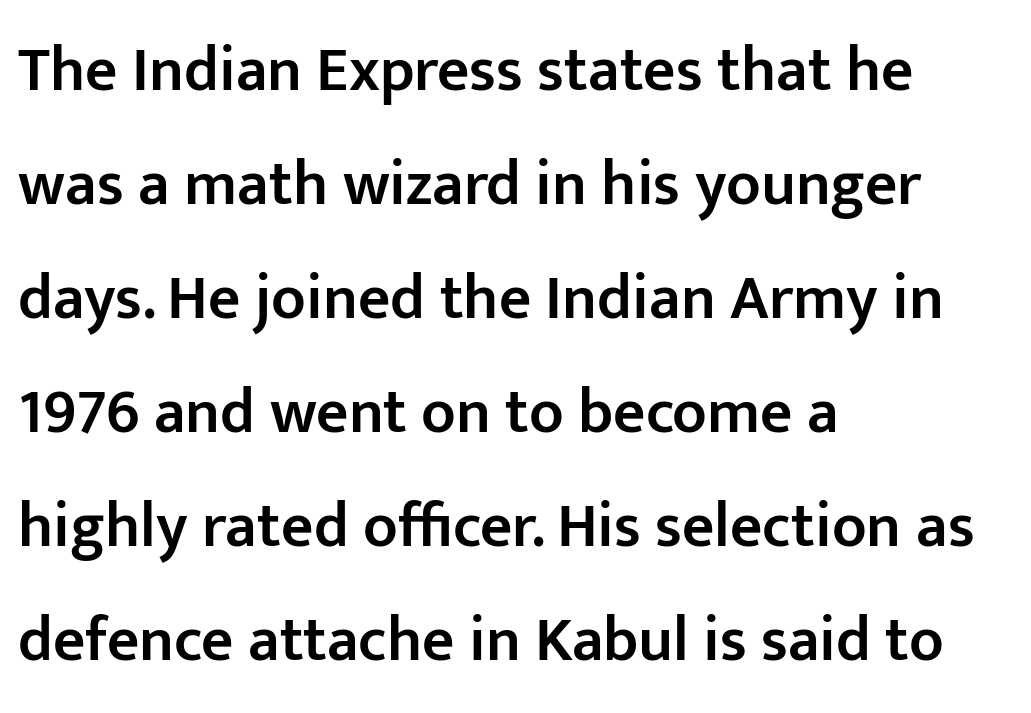
The typesetter chose a ragged-right arrangement here. The sample has been set in demibold, a notch under bold. Classification — sans serif. Observe the ordinary spacing: letters are neighbours, not strangers. Underline: absent.
